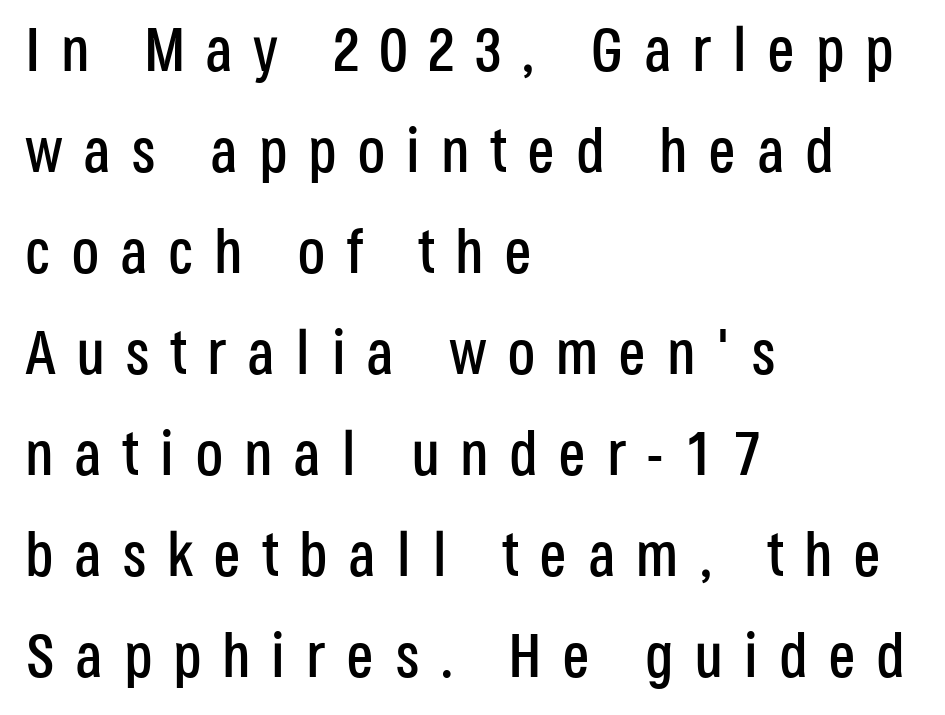
The image shows 62 px condensed sans-serif type, upright; set left-aligned, normal line spacing (1.63x), unusually wide letter spacing (+0.33 em), not underlined; low stroke contrast and a large x-height.
